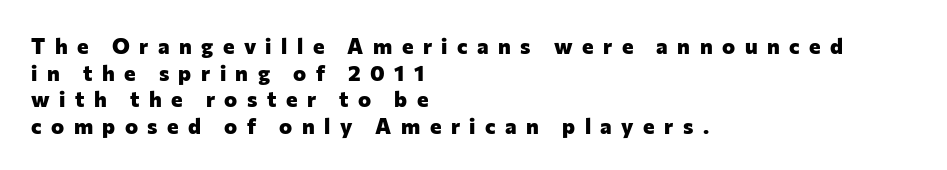
The image shows 22 px bold type, upright; set left-aligned, line spacing 1.21x, unusually wide letter spacing (+0.43 em), not underlined.
